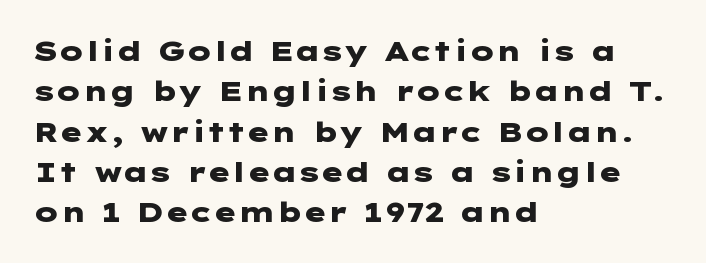
Q: Is the text bold? A: Yes.
Q: Is the text italic (slanted)? A: No, it is upright.
Q: Is the typeface a serif or a sans-serif typeface? A: Sans-serif.
Q: Is the text underlined? A: No.
Q: How is the paragraph aligned? A: Left-aligned.
Q: Is the spacing between letters normal or unusually wide? A: Normal.
Q: Is the spacing between lines tight, normal or loose? A: Normal.
Q: Width (condensed, normal, or wide)? A: Wide.
Q: Stroke contrast? A: Low.
Q: x-height? A: Medium.
